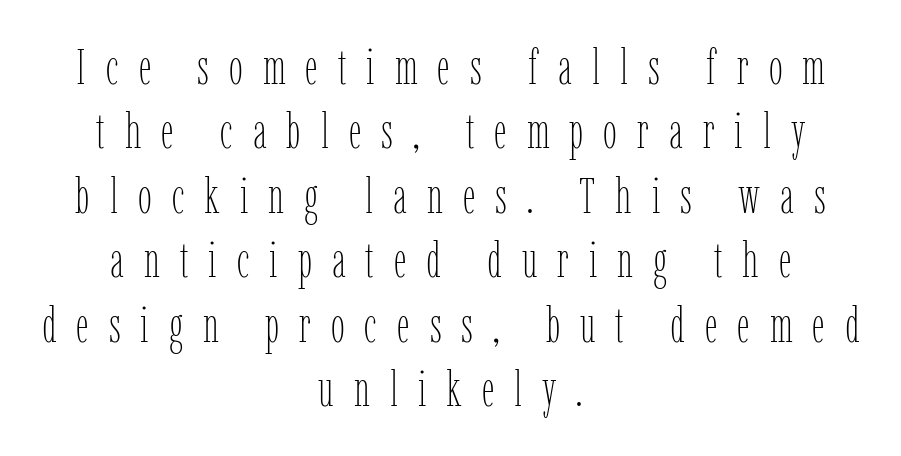
{"italic": "no", "bold": "no", "weight": "thin", "width": "condensed", "stroke_contrast": "low", "x_height": "medium", "monospaced": "no", "underline": "no", "align": "center", "line_spacing": "normal", "line_spacing_ratio": 1.29, "letter_spacing": "wide", "letter_spacing_em": 0.4, "glyph_px": 50}
